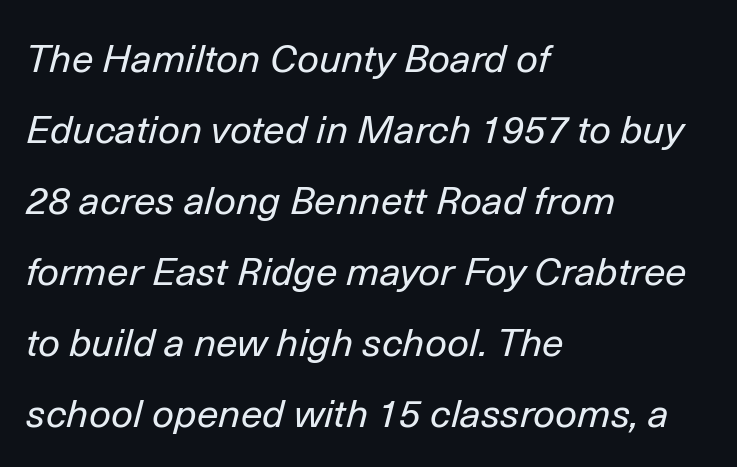
The image shows 39 px regular-weight type, italic (leaning right); set left-aligned, line spacing 1.82x, normal letter spacing, not underlined; low stroke contrast and a medium x-height.
